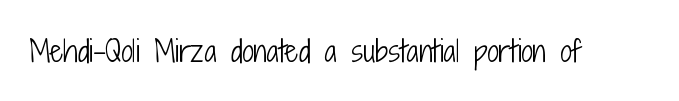
Do the characters align in a grid? No, the font is proportional. The specimen reads as upright at a glance. The tracking reads as untouched default to a designer's eye. Serifs: no, the terminals of the letterforms are clean. Stems and bowls with no extra thickness — not bold.
